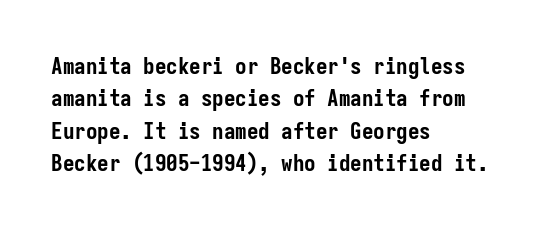
Q: Is the text bold? A: Yes.
Q: Is the text italic (slanted)? A: No, it is upright.
Q: Is the text underlined? A: No.
Q: How is the paragraph aligned? A: Left-aligned.
Q: Is the spacing between letters normal or unusually wide? A: Normal.
Q: Is the spacing between lines tight, normal or loose? A: Normal.
